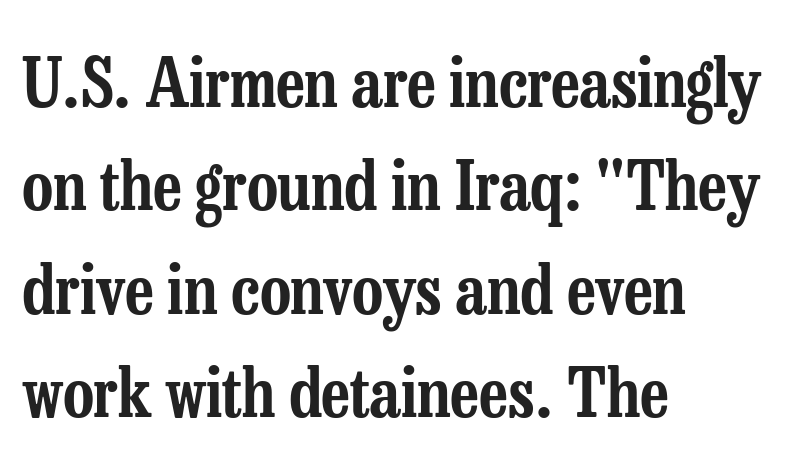
The image shows 68 px condensed serif type, upright; set left-aligned, normal line spacing (1.52x), normal letter spacing, not underlined; low stroke contrast and a medium x-height.
